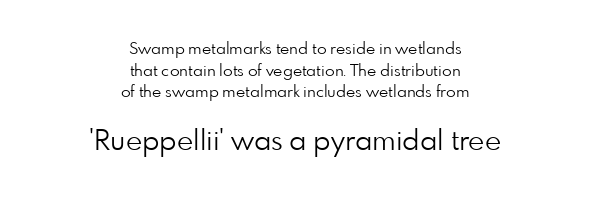
{"serif": "no", "italic": "no", "bold": "no", "weight": "light", "width": "normal", "stroke_contrast": "low", "x_height": "small", "monospaced": "no", "underline": "no", "align": "center", "line_spacing": "normal", "line_spacing_ratio": 1.35, "letter_spacing": "normal", "letter_spacing_em": 0.0, "larger_block": "second", "size_ratio": 1.75, "glyph_px": 28}
